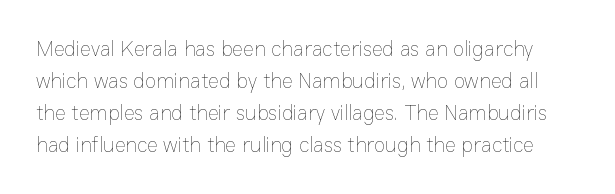
This is the regular roman posture of the typeface. Quick note: interline space is typical. Rule under the text: the space is simply empty. Tracking here is standard; glyphs follow each other at the usual distance. The strokes are not fattened; the text isn't bold.
